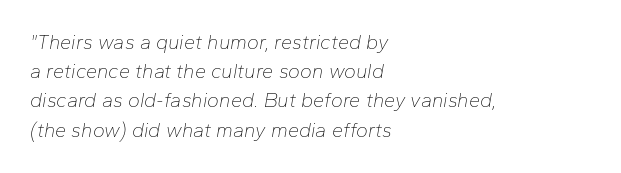
Plain, unruled lines of type. A quiet, ordinary-to-light weight characterises the typeface. In terms of posture, this sample is oblique. The designer left line spacing at the default. The face used here is rendered with its standard letterfit.
